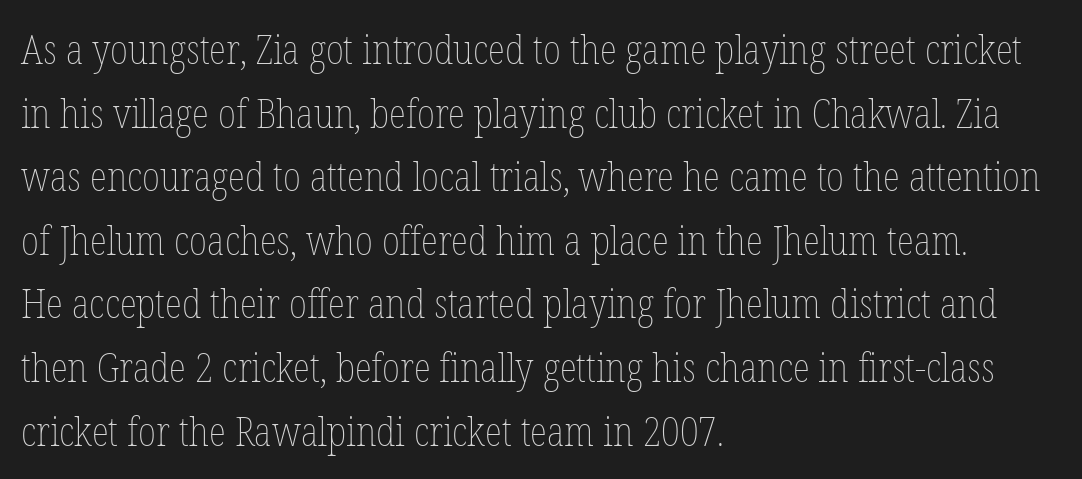
Q: Is the text bold? A: No.
Q: Is the text italic (slanted)? A: No, it is upright.
Q: Is the text underlined? A: No.
Q: How is the paragraph aligned? A: Left-aligned.
Q: Is the spacing between letters normal or unusually wide? A: Normal.
Q: Is the spacing between lines tight, normal or loose? A: Normal.
Q: Width (condensed, normal, or wide)? A: Condensed.
Q: Stroke contrast? A: Low.
Q: x-height? A: Medium.
Q: Monospaced? A: No.
